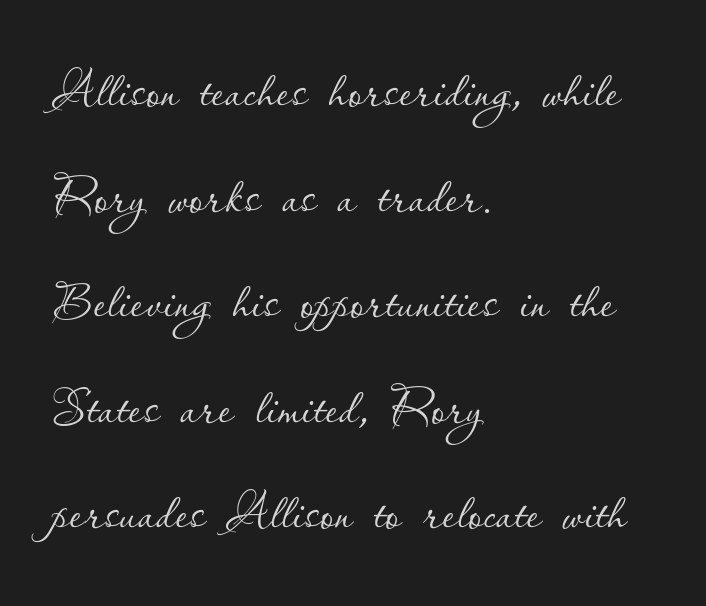
{"bold": "no", "weight": "thin", "width": "normal", "stroke_contrast": "low", "x_height": "small", "monospaced": "no", "underline": "no", "align": "left", "line_spacing": "normal", "line_spacing_ratio": 1.53, "letter_spacing": "normal", "letter_spacing_em": 0.0, "glyph_px": 69}
